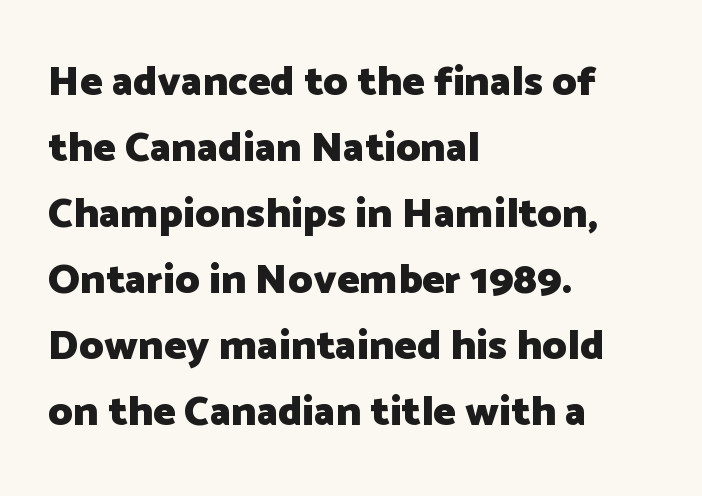
The image shows 42 px heavy sans-serif type, upright; set left-aligned, normal line spacing (1.57x), normal letter spacing, not underlined; low stroke contrast and a medium x-height.
